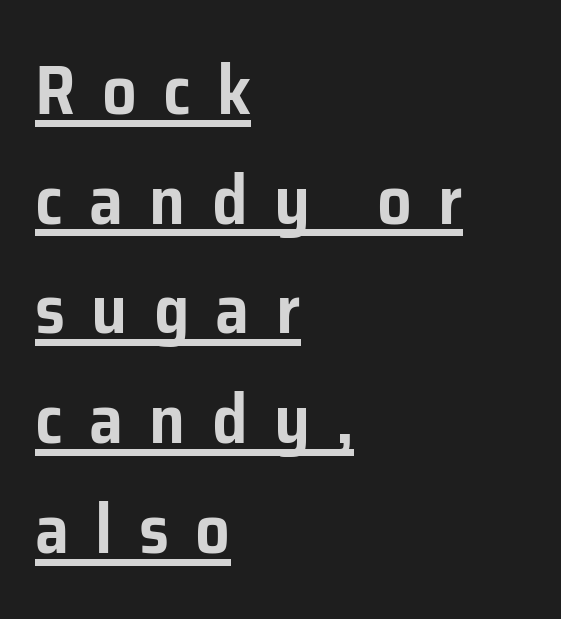
Q: Is the text italic (slanted)? A: No, it is upright.
Q: Is the typeface a serif or a sans-serif typeface? A: Sans-serif.
Q: Is the text underlined? A: Yes.
Q: How is the paragraph aligned? A: Left-aligned.
Q: Is the spacing between letters normal or unusually wide? A: Unusually wide.
Q: Is the spacing between lines tight, normal or loose? A: Normal.
Q: Width (condensed, normal, or wide)? A: Normal.
Q: Stroke contrast? A: Low.
Q: x-height? A: Medium.
Q: Monospaced? A: No.
